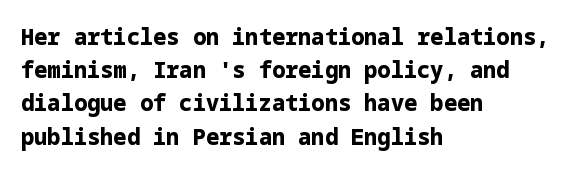
The image shows 22 px bold type, upright; set left-aligned, normal line spacing (1.51x), normal letter spacing, not underlined.
